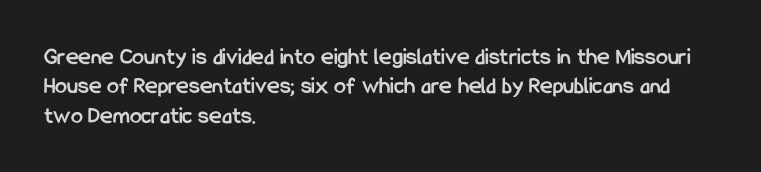
Q: Is the text bold? A: Yes.
Q: Is the text italic (slanted)? A: No, it is upright.
Q: Is the text underlined? A: No.
Q: How is the paragraph aligned? A: Left-aligned.
Q: Is the spacing between letters normal or unusually wide? A: Normal.
